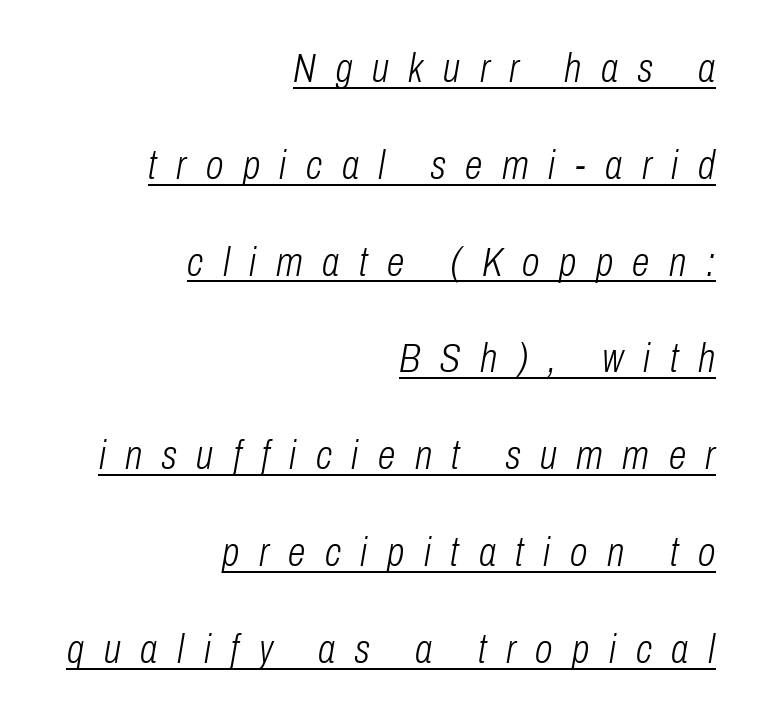
Q: Is the text bold? A: No.
Q: Is the text italic (slanted)? A: Yes, it leans right by about 10 degrees.
Q: Is the text underlined? A: Yes.
Q: How is the paragraph aligned? A: Right-aligned.
Q: Is the spacing between letters normal or unusually wide? A: Unusually wide.
Q: Is the spacing between lines tight, normal or loose? A: Loose.
Q: Width (condensed, normal, or wide)? A: Condensed.
Q: Stroke contrast? A: Low.
Q: x-height? A: Medium.
Q: Monospaced? A: No.
